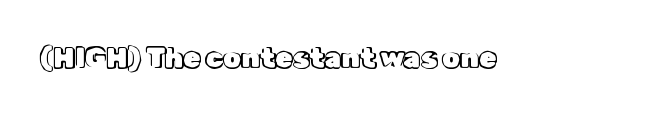
The foot of each line stays bare and open. The rendering keeps characters at their native spacing. These lines were composed using upright roman letters. Proportional: the letters do not fall into vertical columns.
